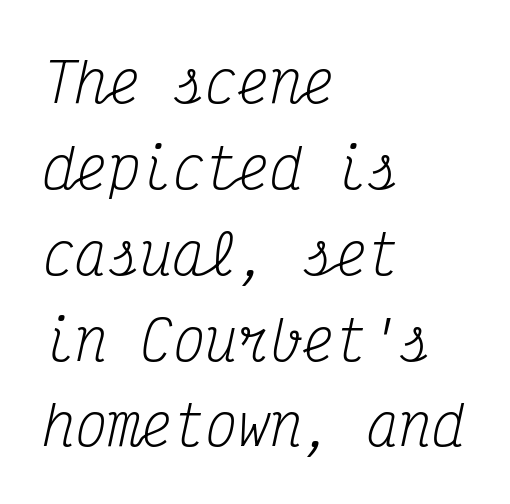
Q: Is the text bold? A: No.
Q: Is the text italic (slanted)? A: Yes, it leans right by about 12 degrees.
Q: Is the typeface a serif or a sans-serif typeface? A: Serif.
Q: Is the text underlined? A: No.
Q: How is the paragraph aligned? A: Left-aligned.
Q: Is the spacing between letters normal or unusually wide? A: Normal.
Q: Is the spacing between lines tight, normal or loose? A: Normal.
Q: Width (condensed, normal, or wide)? A: Condensed.
Q: Stroke contrast? A: Medium.
Q: x-height? A: Medium.
Q: Monospaced? A: Yes.
